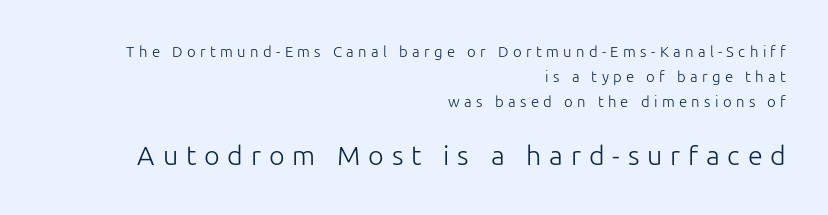
The image shows 27 px text type, upright; set right-aligned, normal line spacing (1.67x), unusually wide letter spacing (+0.29 em), not underlined; the second (bottom) block is 1.8x larger.
